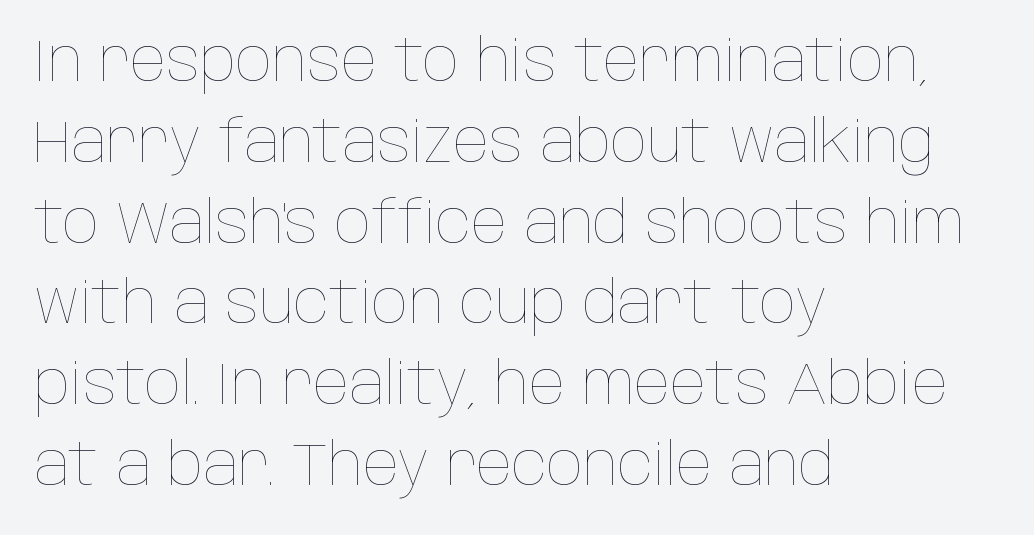
{"italic": "no", "bold": "no", "weight": "thin", "width": "condensed", "stroke_contrast": "low", "x_height": "large", "monospaced": "no", "underline": "no", "align": "left", "line_spacing": "normal", "line_spacing_ratio": 1.37, "letter_spacing": "normal", "letter_spacing_em": 0.0, "glyph_px": 59}
